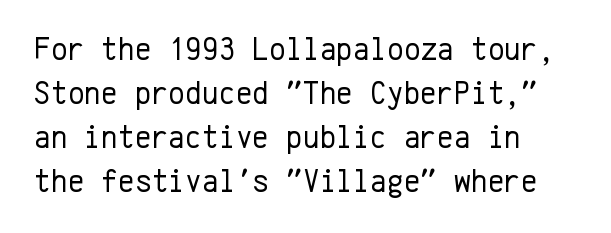
Q: Is the text bold? A: No.
Q: Is the text italic (slanted)? A: No, it is upright.
Q: Is the typeface a serif or a sans-serif typeface? A: Sans-serif.
Q: Is the text underlined? A: No.
Q: How is the paragraph aligned? A: Left-aligned.
Q: Is the spacing between letters normal or unusually wide? A: Normal.
Q: Is the spacing between lines tight, normal or loose? A: Normal.
Q: Width (condensed, normal, or wide)? A: Normal.
Q: Stroke contrast? A: Low.
Q: x-height? A: Medium.
Q: Monospaced? A: Yes.
